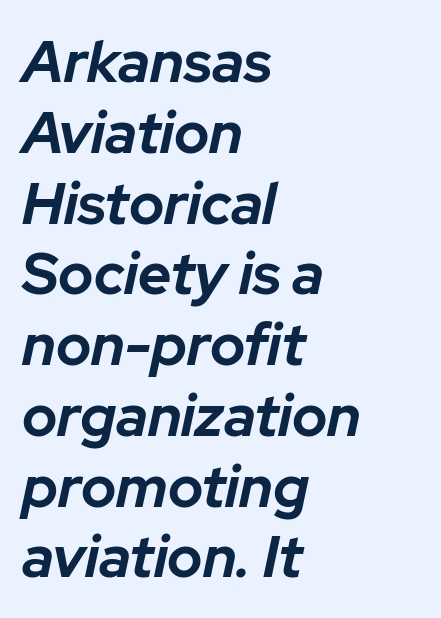
The passage shown has conventional tracking throughout. The letters are slanted; this is an italic face. These lines stack with their left ends in a neat column. Bare-footed words on every line. These lines carry a lot of weight — the face is fully bold. Do the characters align in a grid? No, the font is proportional.
